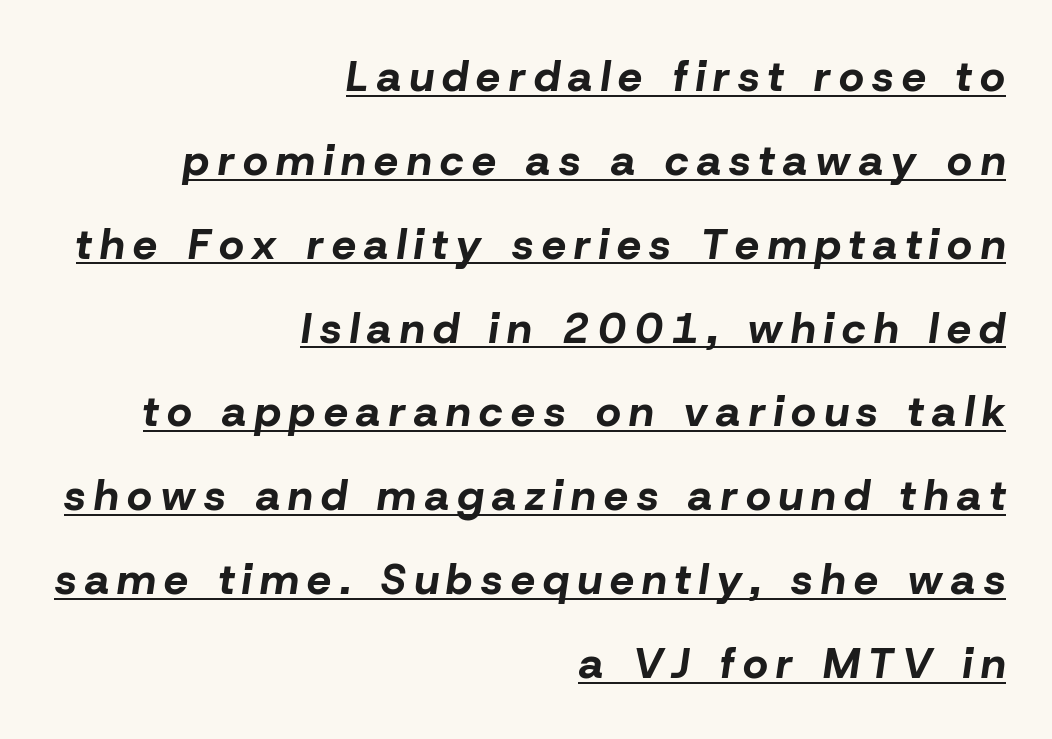
The image shows 43 px bold type, italic (leaning right); set right-aligned, loose line spacing (1.95x), unusually wide letter spacing (+0.2 em), underlined; low stroke contrast and a medium x-height.
